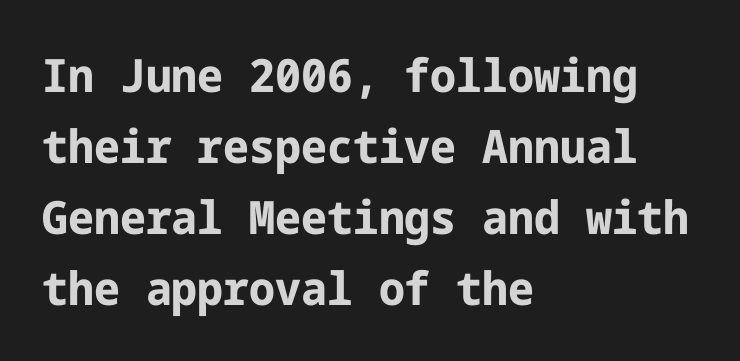
Q: Is the text bold? A: Yes.
Q: Is the text italic (slanted)? A: No, it is upright.
Q: Is the typeface a serif or a sans-serif typeface? A: Sans-serif.
Q: Is the text underlined? A: No.
Q: How is the paragraph aligned? A: Left-aligned.
Q: Is the spacing between letters normal or unusually wide? A: Normal.
Q: Is the spacing between lines tight, normal or loose? A: Normal.
Q: Width (condensed, normal, or wide)? A: Normal.
Q: Stroke contrast? A: Low.
Q: x-height? A: Medium.
